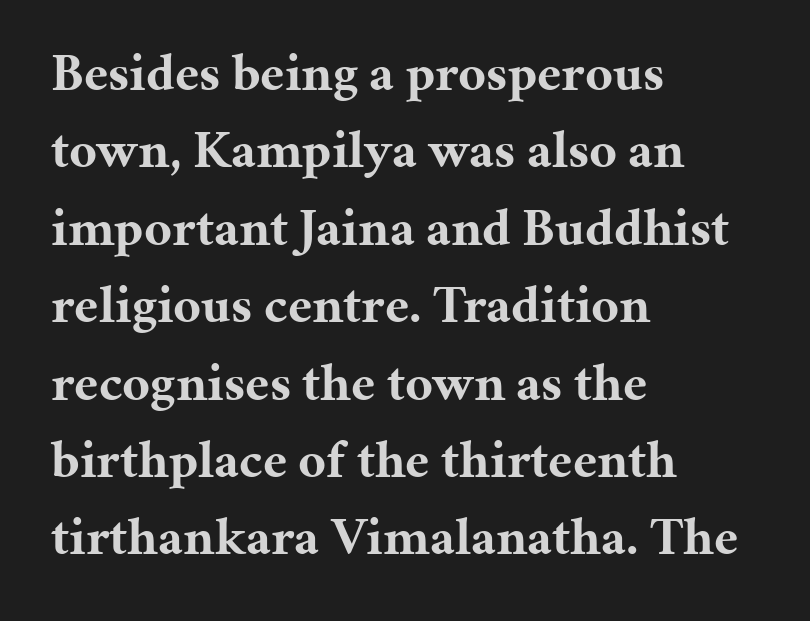
{"serif": "yes", "italic": "no", "bold": "yes", "weight": "bold", "width": "normal", "stroke_contrast": "medium", "x_height": "medium", "monospaced": "no", "underline": "no", "align": "left", "line_spacing": "normal", "line_spacing_ratio": 1.46, "letter_spacing": "normal", "letter_spacing_em": 0.0, "glyph_px": 53}
